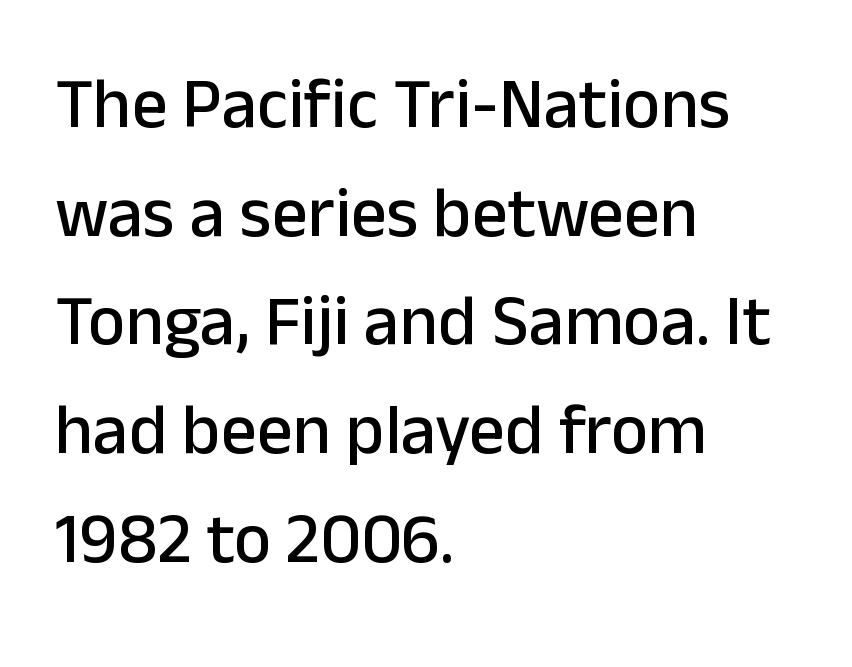
If you drew a line through each stem, it would be perfectly vertical. The letters sit at their default tracking, neither squeezed nor spread. Spacing verdict: proportional, widths tailored to each character. A normal amount of white space separates one row of letters from the next. Note: no serifs on the glyphs.
